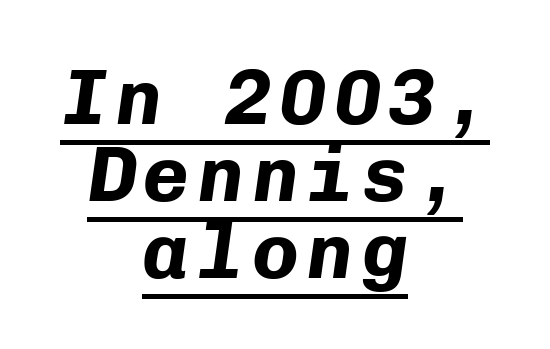
{"italic": "yes", "lean": "right", "slant_degrees": 8, "bold": "yes", "weight": "bold", "width": "normal", "stroke_contrast": "low", "x_height": "medium", "monospaced": "yes", "underline": "yes", "align": "center", "line_spacing": "tight", "line_spacing_ratio": 0.99, "glyph_px": 78}
